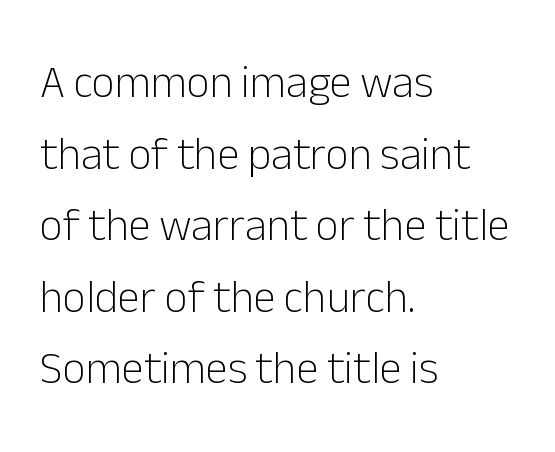
On a weight scale, this lands at 450 or below. Plain, unruled lines of type. Where is the straight margin? On the left. Leading matches the norm, producing a regular column.
